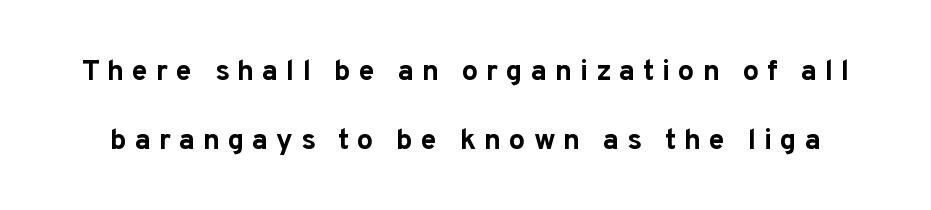
{"serif": "no", "italic": "no", "bold": "yes", "weight": "bold", "width": "normal", "stroke_contrast": "low", "x_height": "medium", "monospaced": "no", "underline": "no", "line_spacing": "loose", "line_spacing_ratio": 2.39, "letter_spacing": "wide", "letter_spacing_em": 0.27, "glyph_px": 29}
